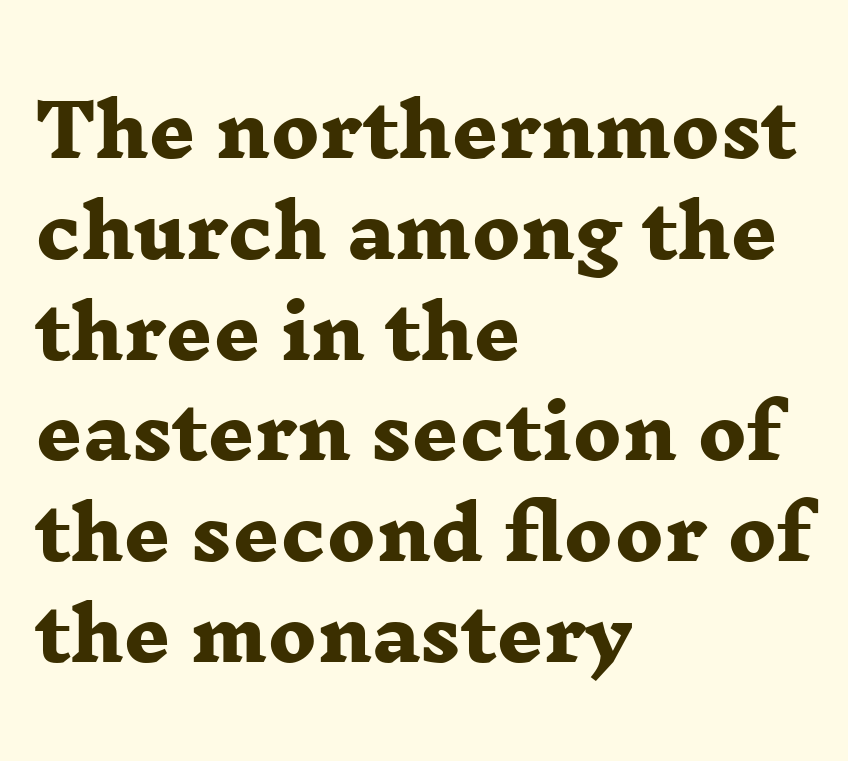
The horizontal fit of the characters is conventional and even. Decoration check: the copy has no underline. Looks like regular typesetting: each glyph gets only the width it needs. Teacher's note: observe the even left margin — that is flush-left alignment. In terms of letterform style, serifs are clearly present.
